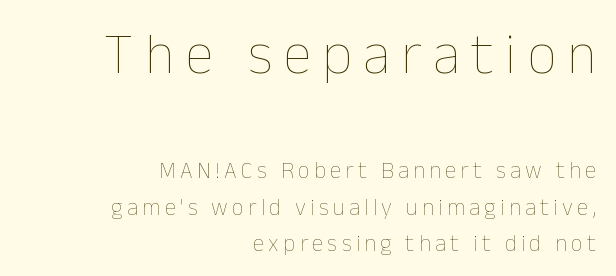
The image shows 58 px thin type, upright; set right-aligned, normal line spacing (1.57x), not underlined; the first (top) block is 2.52x larger; low stroke contrast and a medium x-height.
